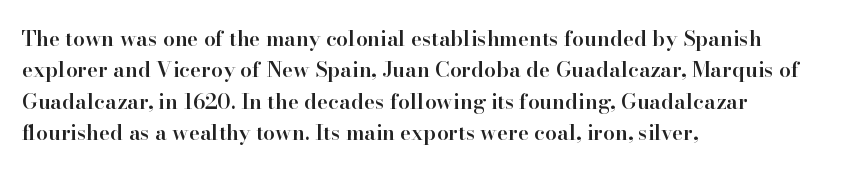
Q: Is the text bold? A: Semi-bold.
Q: Is the text italic (slanted)? A: No, it is upright.
Q: Is the text underlined? A: No.
Q: How is the paragraph aligned? A: Left-aligned.
Q: Is the spacing between letters normal or unusually wide? A: Normal.
Q: Is the spacing between lines tight, normal or loose? A: Normal.
